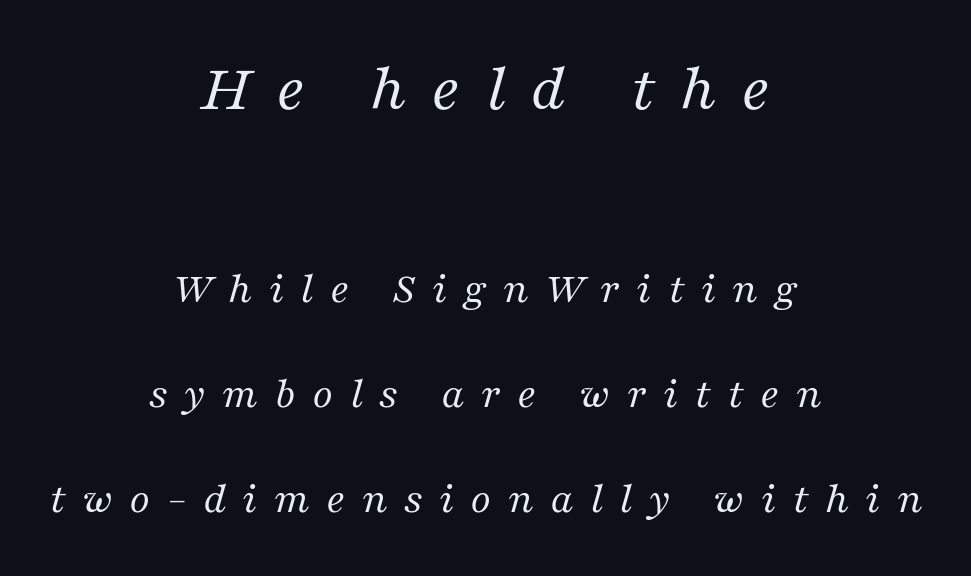
Character widths vary here, with narrow letters taking less room than wide ones. Unbolded letterforms with no extra heft. Words appear elongated and porous because spacing is wide. This rendering uses center alignment, leaving both contours irregular but symmetric. Is this a sans? No — the strokes have serifs.
